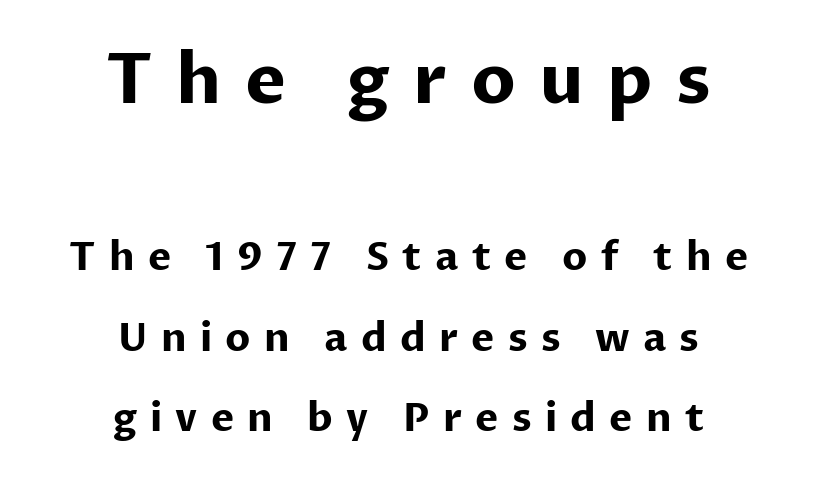
Q: Is the text bold? A: Yes.
Q: Is the text italic (slanted)? A: No, it is upright.
Q: Is the typeface a serif or a sans-serif typeface? A: Sans-serif.
Q: Is the text underlined? A: No.
Q: How is the paragraph aligned? A: Centered.
Q: Is the spacing between letters normal or unusually wide? A: Unusually wide.
Q: Is the spacing between lines tight, normal or loose? A: Loose.
Q: Which block of text is set in a larger size, the first (top) or the second (bottom)? A: The first (top) one.
Q: Width (condensed, normal, or wide)? A: Normal.
Q: Stroke contrast? A: Low.
Q: x-height? A: Medium.
Q: Monospaced? A: No.
